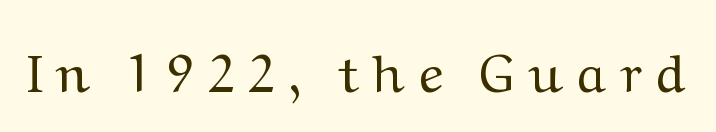
Is the letter spacing exaggerated? Yes — the characters are pushed far apart. If you drew a line through each stem, it would be perfectly vertical. In terms of letterform style, serifs are clearly present. Unbolded letterforms with no extra heft. Clear beneath every line of the passage. Is this a fixed-width face? No — the glyphs have proportional, varying widths.
